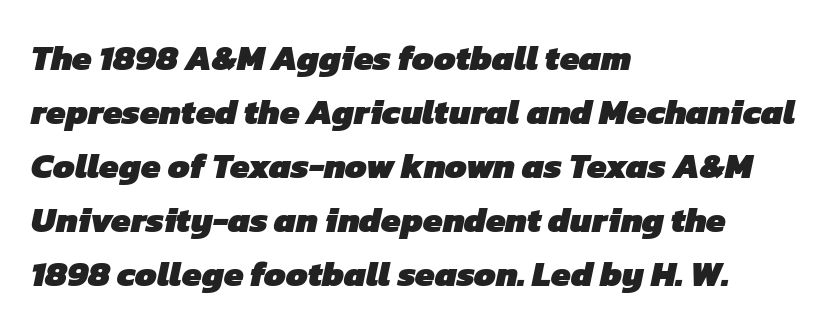
Each new line begins a customary step beneath the previous one. Words appear dense and cohesive because spacing is normal. Typographically, this falls in the sans-serif category. Stroke thickness is high; the sample reads as a true bold.
